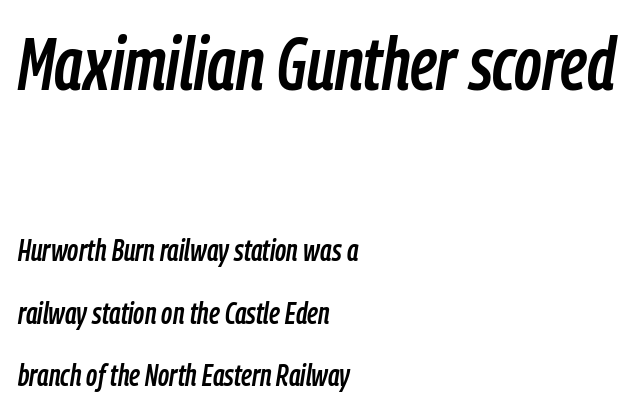
{"italic": "yes", "lean": "right", "slant_degrees": 9, "width": "condensed", "stroke_contrast": "low", "x_height": "medium", "monospaced": "no", "underline": "no", "align": "left", "line_spacing": "loose", "line_spacing_ratio": 2.08, "letter_spacing": "normal", "letter_spacing_em": 0.0, "larger_block": "first", "size_ratio": 2.47, "glyph_px": 74}
